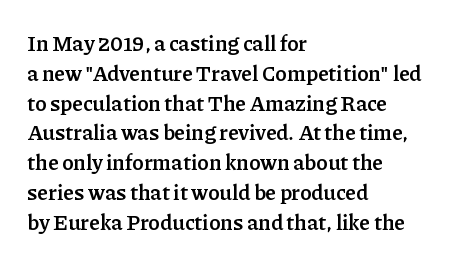
{"italic": "no", "bold": "yes", "underline": "no", "align": "left", "line_spacing": "normal", "line_spacing_ratio": 1.42, "letter_spacing": "normal", "letter_spacing_em": 0.0, "glyph_px": 21}
